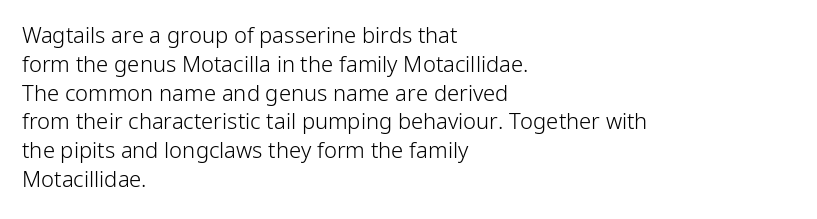
The image shows 22 px text type, upright; set left-aligned, normal line spacing (1.31x), normal letter spacing, not underlined.
